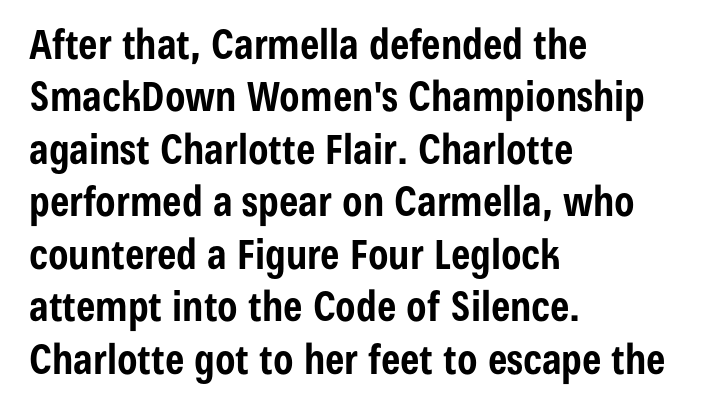
Q: Is the text bold? A: Yes.
Q: Is the text italic (slanted)? A: No, it is upright.
Q: Is the typeface a serif or a sans-serif typeface? A: Sans-serif.
Q: Is the text underlined? A: No.
Q: How is the paragraph aligned? A: Left-aligned.
Q: Is the spacing between letters normal or unusually wide? A: Normal.
Q: Is the spacing between lines tight, normal or loose? A: Normal.
Q: Width (condensed, normal, or wide)? A: Condensed.
Q: Stroke contrast? A: Low.
Q: x-height? A: Medium.
Q: Monospaced? A: No.
